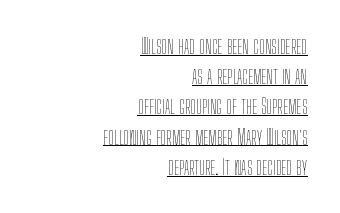
{"italic": "no", "bold": "no", "underline": "yes", "align": "right", "line_spacing": "normal", "line_spacing_ratio": 1.44, "letter_spacing": "normal", "letter_spacing_em": 0.0, "glyph_px": 21}
